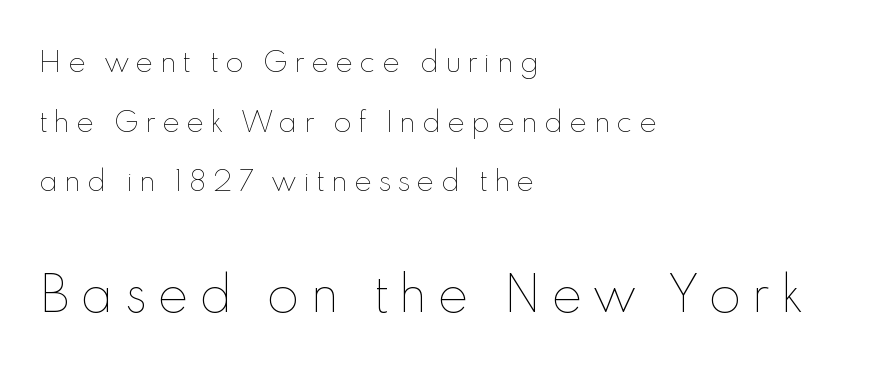
The image shows 47 px thin type, upright; set left-aligned, loose line spacing (2.21x), unusually wide letter spacing (+0.24 em), not underlined; the second (bottom) block is 1.74x larger; a small x-height.
